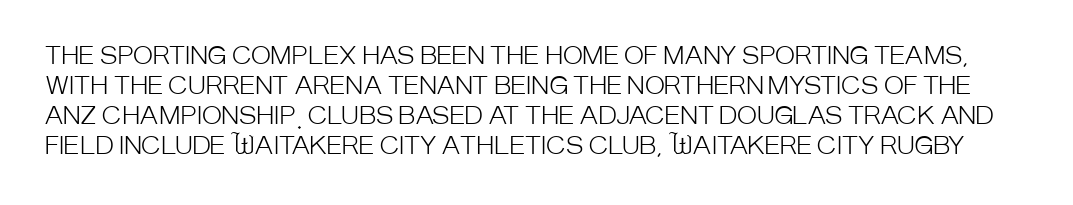
Students, note that the glyphs here touch the page at normal intervals. The baseline area is clear. The vertical gap from one line to the next is medium. No extra ink here — the face is not bold. Nope, not italic — everything's standing straight.
